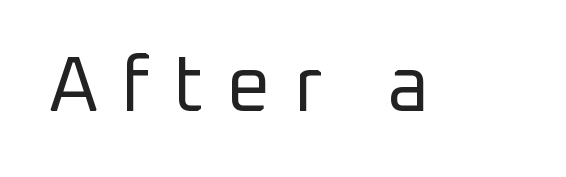
The image shows 78 px regular-weight sans-serif type, upright; set unusually wide letter spacing (+0.29 em), not underlined; low stroke contrast and a medium x-height.
